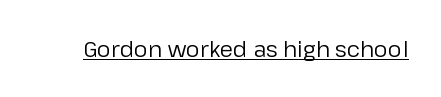
{"italic": "no", "bold": "no", "underline": "yes", "letter_spacing": "normal", "letter_spacing_em": 0.0, "glyph_px": 22}
